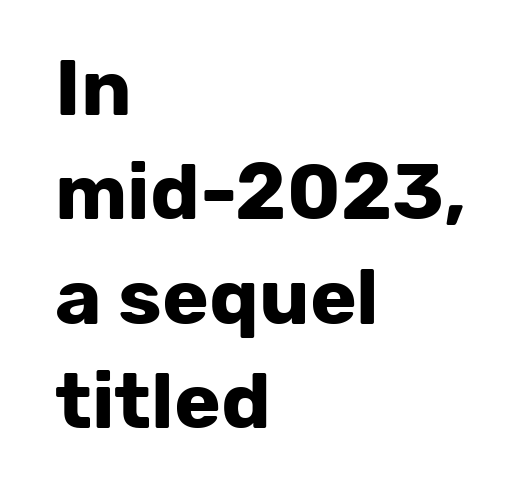
Q: Is the text bold? A: Yes.
Q: Is the text italic (slanted)? A: No, it is upright.
Q: Is the typeface a serif or a sans-serif typeface? A: Sans-serif.
Q: Is the text underlined? A: No.
Q: How is the paragraph aligned? A: Left-aligned.
Q: Is the spacing between letters normal or unusually wide? A: Normal.
Q: Is the spacing between lines tight, normal or loose? A: Normal.
Q: Width (condensed, normal, or wide)? A: Normal.
Q: Stroke contrast? A: Low.
Q: x-height? A: Medium.
Q: Monospaced? A: No.
